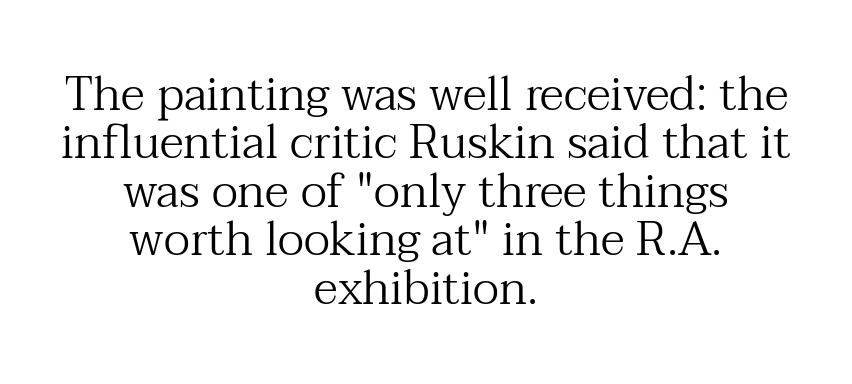
{"serif": "yes", "italic": "no", "bold": "no", "weight": "regular", "width": "normal", "stroke_contrast": "medium", "x_height": "medium", "monospaced": "no", "underline": "no", "align": "center", "line_spacing": "tight", "line_spacing_ratio": 1.03, "letter_spacing": "normal", "letter_spacing_em": 0.0, "glyph_px": 47}
